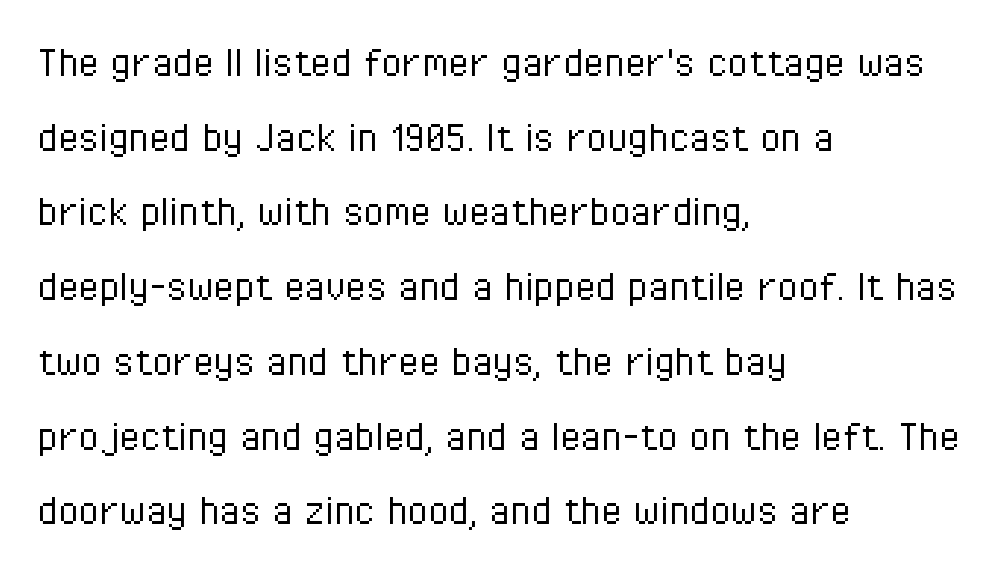
The image shows 47 px light, condensed sans-serif type, upright; set left-aligned, normal line spacing (1.59x), normal letter spacing, not underlined; low stroke contrast and a medium x-height.
